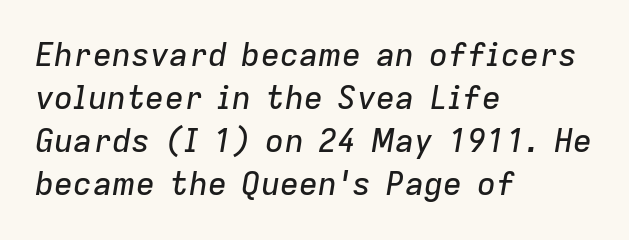
{"italic": "yes", "lean": "right", "slant_degrees": 9, "width": "normal", "stroke_contrast": "low", "x_height": "medium", "monospaced": "no", "underline": "no", "align": "left", "line_spacing": "normal", "line_spacing_ratio": 1.34, "letter_spacing": "normal", "letter_spacing_em": 0.0, "glyph_px": 32}
